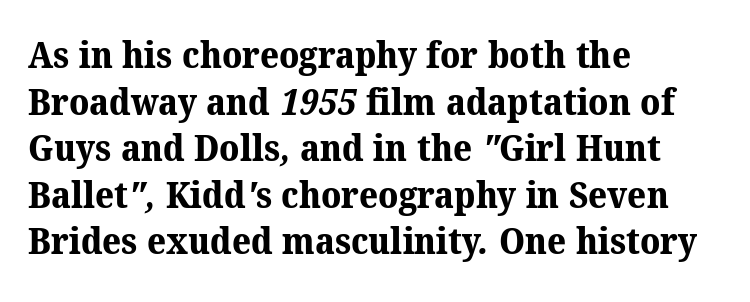
Casual observation: everything's shoved over to the left. Each new line begins a customary step beneath the previous one. The rendering uses natural spacing where letterforms have individual widths. The specimen omits any rule beneath the text block's lines. Look at the tracking — it's just the regular setting, nothing added. To sum up the face: it has serifs.
